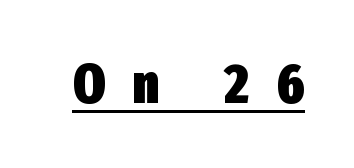
Q: Is the text bold? A: Yes.
Q: Is the text italic (slanted)? A: No, it is upright.
Q: Is the typeface a serif or a sans-serif typeface? A: Sans-serif.
Q: Is the text underlined? A: Yes.
Q: Is the spacing between letters normal or unusually wide? A: Unusually wide.
Q: Width (condensed, normal, or wide)? A: Condensed.
Q: Stroke contrast? A: Low.
Q: x-height? A: Medium.
Q: Monospaced? A: No.
